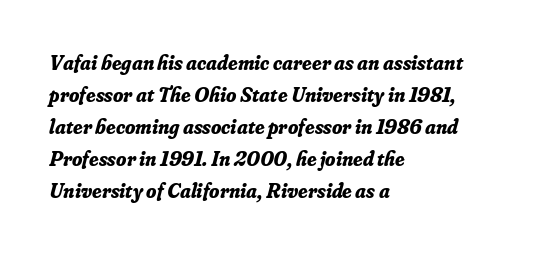
Q: Is the text bold? A: Yes.
Q: Is the text italic (slanted)? A: Yes, it leans right by about 16 degrees.
Q: Is the text underlined? A: No.
Q: How is the paragraph aligned? A: Left-aligned.
Q: Is the spacing between letters normal or unusually wide? A: Normal.
Q: Is the spacing between lines tight, normal or loose? A: Normal.
